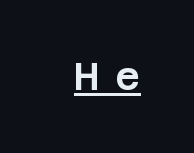
Q: Is the text italic (slanted)? A: No, it is upright.
Q: Is the typeface a serif or a sans-serif typeface? A: Sans-serif.
Q: Is the text underlined? A: Yes.
Q: Is the spacing between letters normal or unusually wide? A: Unusually wide.
Q: Width (condensed, normal, or wide)? A: Normal.
Q: Stroke contrast? A: Low.
Q: x-height? A: Large.
